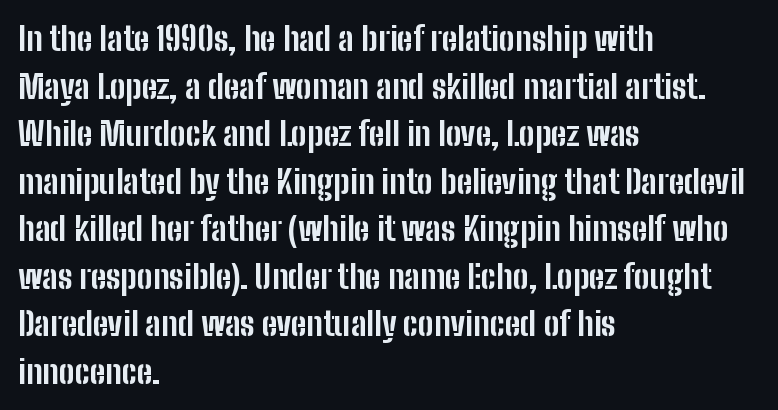
Where is the straight margin? On the left. The line texture is even and compact thanks to regular tracking. A normal amount of white space separates one row of letters from the next. Anything drawn beneath the words? Only blank space. Italic: no, the glyphs are upright roman. The rendering uses natural spacing where letterforms have individual widths.
